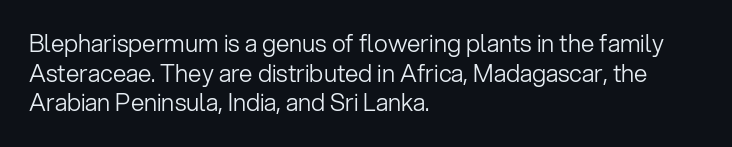
The image shows 24 px text type, upright; set left-aligned, line spacing 1.23x, normal letter spacing, not underlined.
